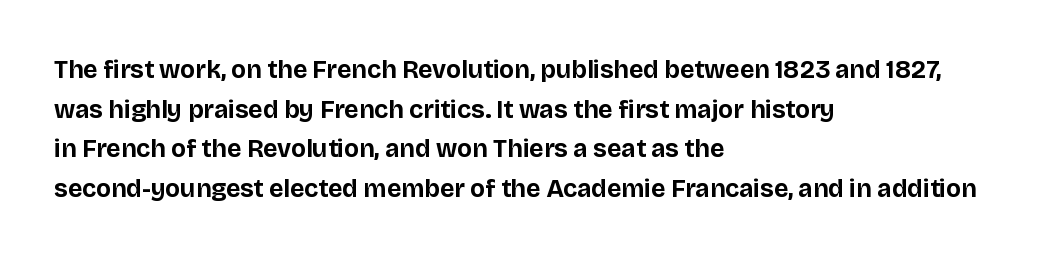
The image shows 25 px bold type, upright; set left-aligned, normal line spacing (1.59x), normal letter spacing, not underlined.
